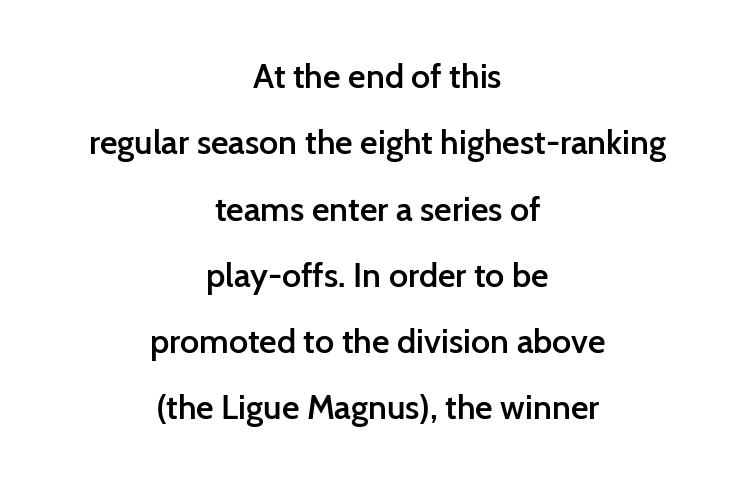
{"serif": "no", "italic": "no", "bold": "semi", "weight": "semibold", "width": "normal", "stroke_contrast": "low", "x_height": "medium", "monospaced": "no", "underline": "no", "align": "center", "line_spacing": "loose", "line_spacing_ratio": 1.95, "letter_spacing": "normal", "letter_spacing_em": 0.0, "glyph_px": 34}
